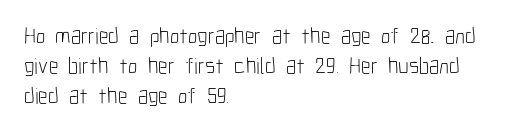
{"italic": "no", "bold": "no", "underline": "no", "align": "left", "line_spacing": "normal", "line_spacing_ratio": 1.3, "letter_spacing": "normal", "letter_spacing_em": 0.0, "glyph_px": 23}
